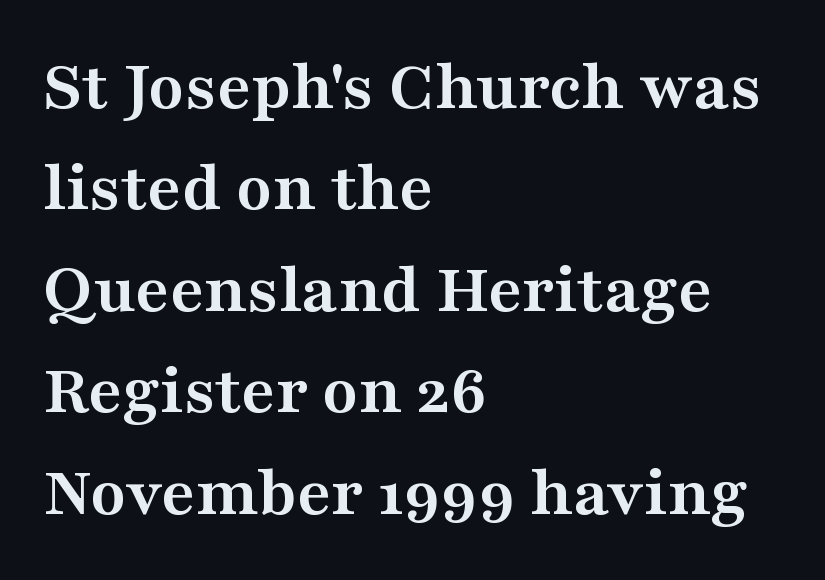
Looks like regular typesetting: each glyph gets only the width it needs. Vertical strokes here are truly vertical. Line beginnings align vertically; line endings do not. Default kerning and tracking; the words read as compact shapes. The passage shown is not underscored anywhere.
